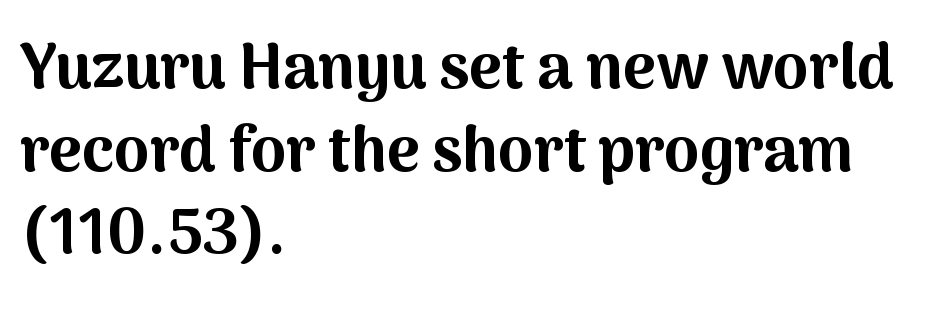
The image shows 63 px bold sans-serif type, upright; set left-aligned, normal line spacing (1.31x), normal letter spacing, not underlined; medium stroke contrast and a medium x-height.
